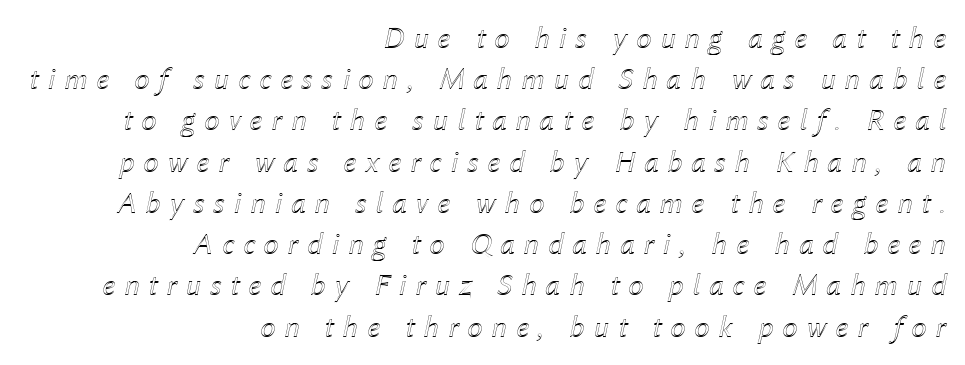
Q: Is the text italic (slanted)? A: Yes, it leans right by about 12 degrees.
Q: Is the text underlined? A: No.
Q: How is the paragraph aligned? A: Right-aligned.
Q: Is the spacing between letters normal or unusually wide? A: Unusually wide.
Q: Is the spacing between lines tight, normal or loose? A: Normal.
Q: Width (condensed, normal, or wide)? A: Normal.
Q: x-height? A: Medium.
Q: Monospaced? A: No.
